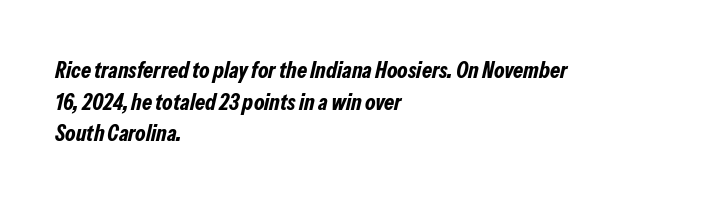
The axis of the letterforms is tilted away from vertical. Honestly, there is no underline to notice here at all. Each word holds together tightly as a unit, with standard inter-letter gaps. Which margin do the lines hug? The left one — the right edge is uneven.
